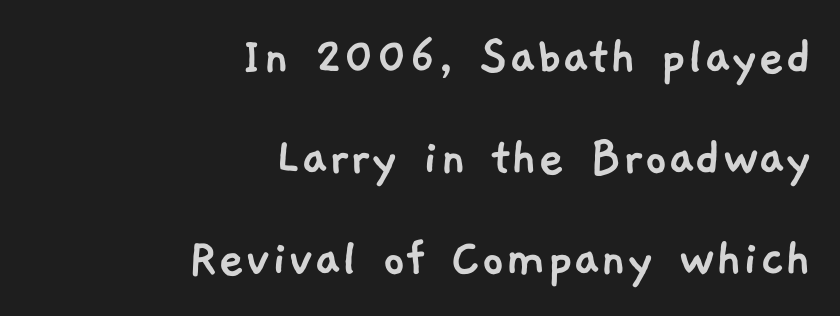
The image shows 57 px sans-serif type; set right-aligned, line spacing 1.77x, normal letter spacing, not underlined; low stroke contrast and a medium x-height.
